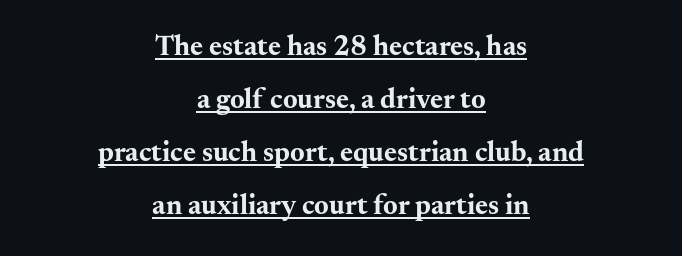
Q: Is the text bold? A: Yes.
Q: Is the text italic (slanted)? A: No, it is upright.
Q: Is the typeface a serif or a sans-serif typeface? A: Serif.
Q: Is the text underlined? A: Yes.
Q: How is the paragraph aligned? A: Centered.
Q: Is the spacing between letters normal or unusually wide? A: Normal.
Q: Width (condensed, normal, or wide)? A: Wide.
Q: Stroke contrast? A: Medium.
Q: x-height? A: Small.
Q: Monospaced? A: No.
